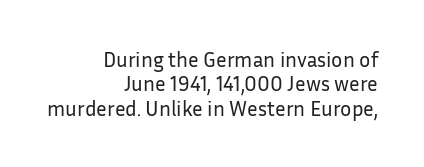
{"italic": "no", "bold": "no", "underline": "no", "align": "right", "line_spacing_ratio": 1.16, "letter_spacing": "normal", "letter_spacing_em": 0.0, "glyph_px": 21}
